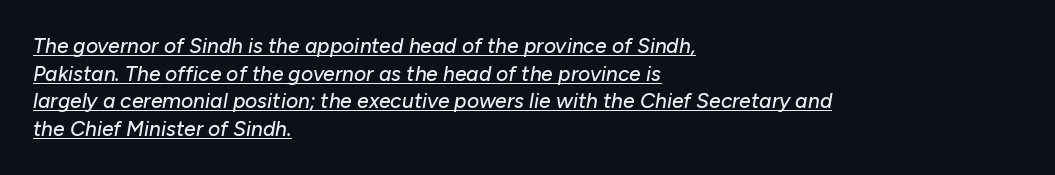
The image shows 21 px text type, italic (leaning right); set left-aligned, normal line spacing (1.31x), normal letter spacing, underlined.
